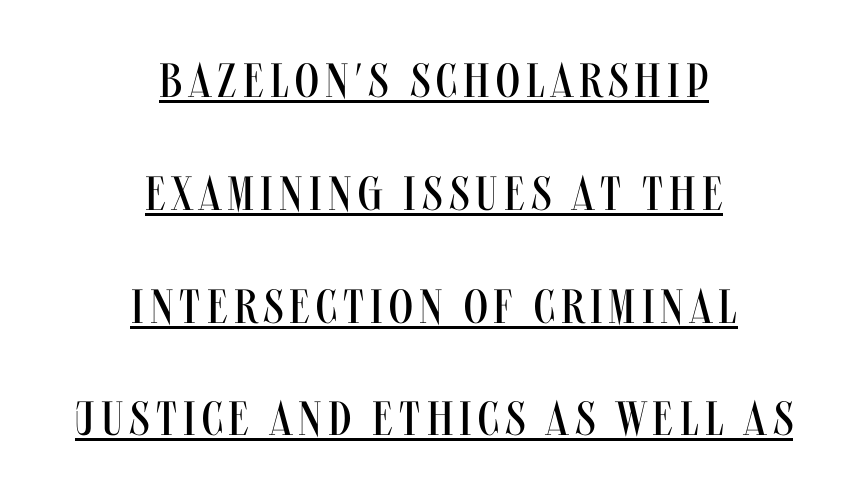
Q: Is the text bold? A: No.
Q: Is the text italic (slanted)? A: No, it is upright.
Q: Is the typeface a serif or a sans-serif typeface? A: Sans-serif.
Q: Is the text underlined? A: Yes.
Q: How is the paragraph aligned? A: Centered.
Q: Is the spacing between lines tight, normal or loose? A: Loose.
Q: Width (condensed, normal, or wide)? A: Condensed.
Q: Stroke contrast? A: Medium.
Q: x-height? A: Large.
Q: Monospaced? A: No.
